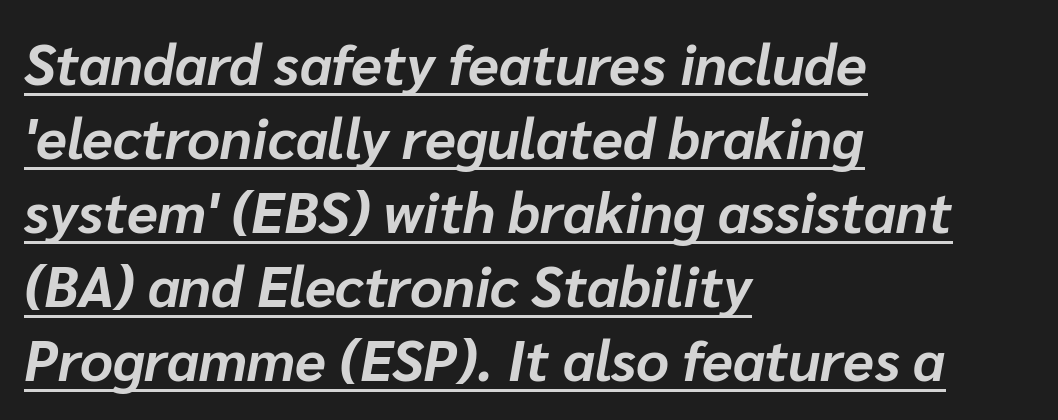
{"italic": "yes", "lean": "right", "slant_degrees": 10, "bold": "yes", "weight": "bold", "width": "normal", "stroke_contrast": "low", "x_height": "medium", "monospaced": "no", "underline": "yes", "align": "left", "line_spacing": "normal", "line_spacing_ratio": 1.3, "letter_spacing": "normal", "letter_spacing_em": 0.0, "glyph_px": 57}
